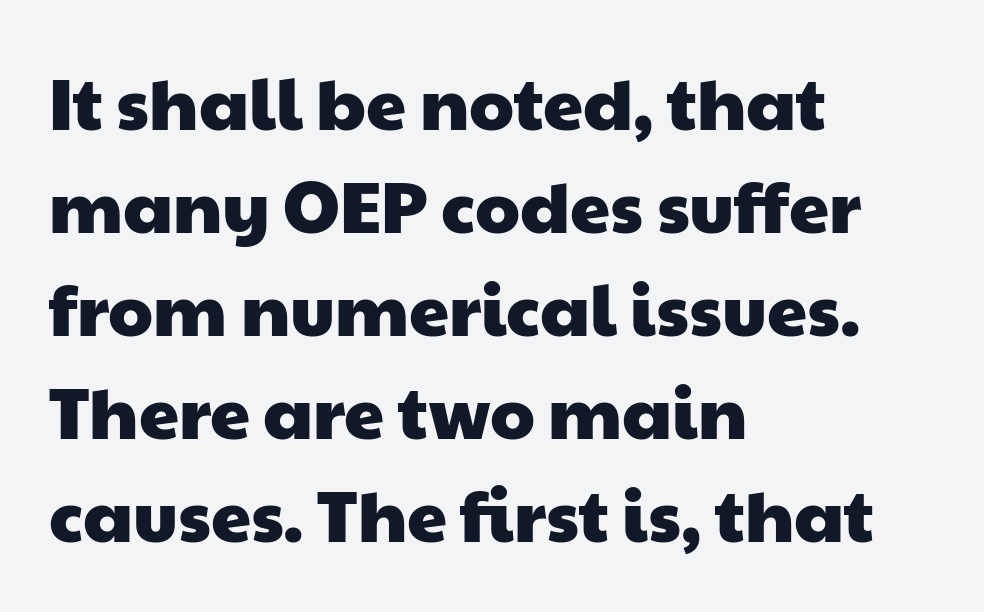
No feet cap the strokes, marking this as sans-serif type. The passage is arranged the way most books set body copy — flush left. Each new line begins a customary step beneath the previous one. Between one letter and the next there's only the usual sliver of space. Honestly, there is no underline to notice here at all.
